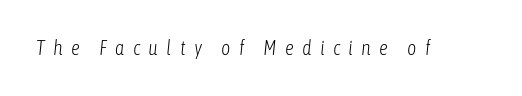
The image shows 20 px text type, italic (leaning right); set unusually wide letter spacing (+0.41 em), not underlined.
